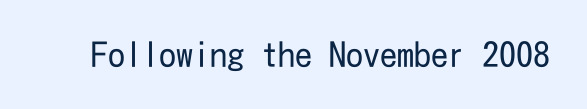
Q: Is the text bold? A: No.
Q: Is the text italic (slanted)? A: No, it is upright.
Q: Is the typeface a serif or a sans-serif typeface? A: Sans-serif.
Q: Is the text underlined? A: No.
Q: Is the spacing between letters normal or unusually wide? A: Normal.
Q: Width (condensed, normal, or wide)? A: Condensed.
Q: Stroke contrast? A: Low.
Q: x-height? A: Medium.
